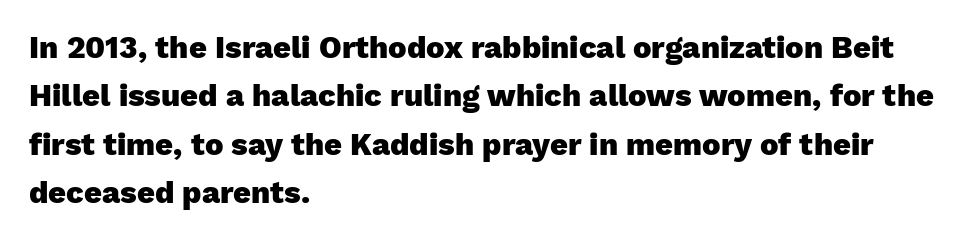
This rendering employs a face without finishing strokes, i.e., a sans-serif. Honestly, the letter spacing is just normal — you wouldn't notice it. Students, this is bold: see how much ink each stroke carries. You can tell it's not italic because the verticals are truly vertical. In CSS terms this would be text-align: left.
